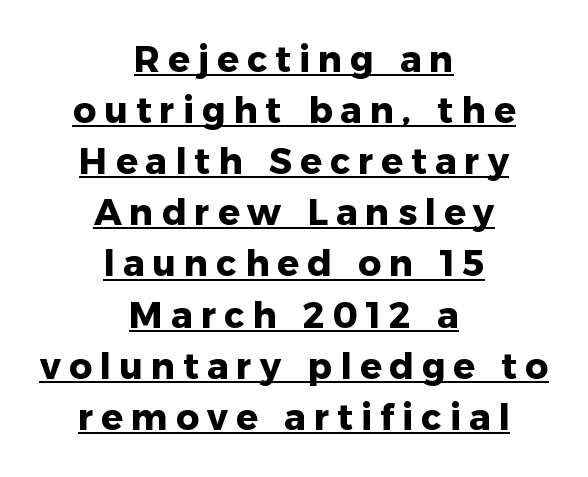
Looks like regular typesetting: each glyph gets only the width it needs. You can tell from the bare stems that sans-serif type was used. The font is running at its bold setting. Unlike italic type, these characters show no tilt at all.
